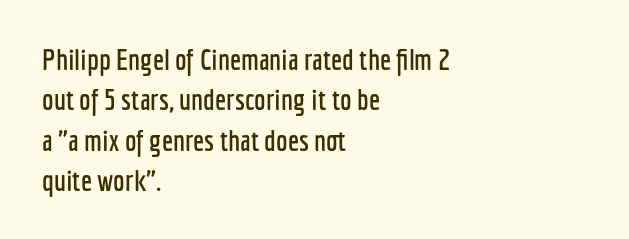
Teacher's note: observe the even left margin — that is flush-left alignment. Each letter's strokes conclude bluntly, with no projecting serifs. This sample uses plain, unmodified letter spacing. The lines sit at an ordinary, default distance from one another. The axis of the letterforms is exactly vertical. Words float on clear page, feet unadorned.
